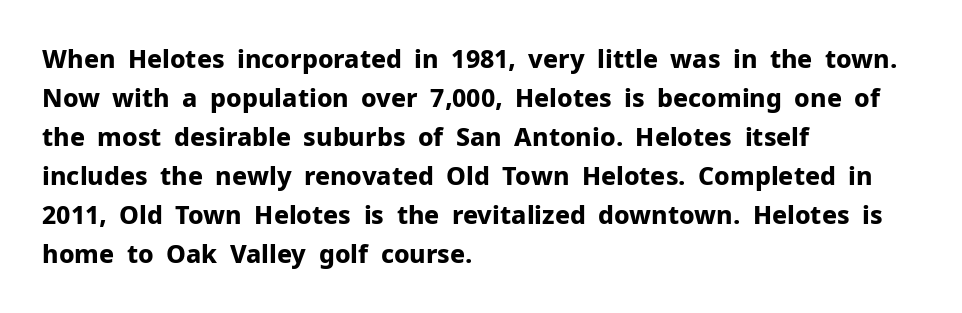
Vertical strokes here are truly vertical. In terms of letterspacing, this is plain default setting. This block has exactly the height ordinary leading produces. Pretty heavy lettering here — definitely bold.
